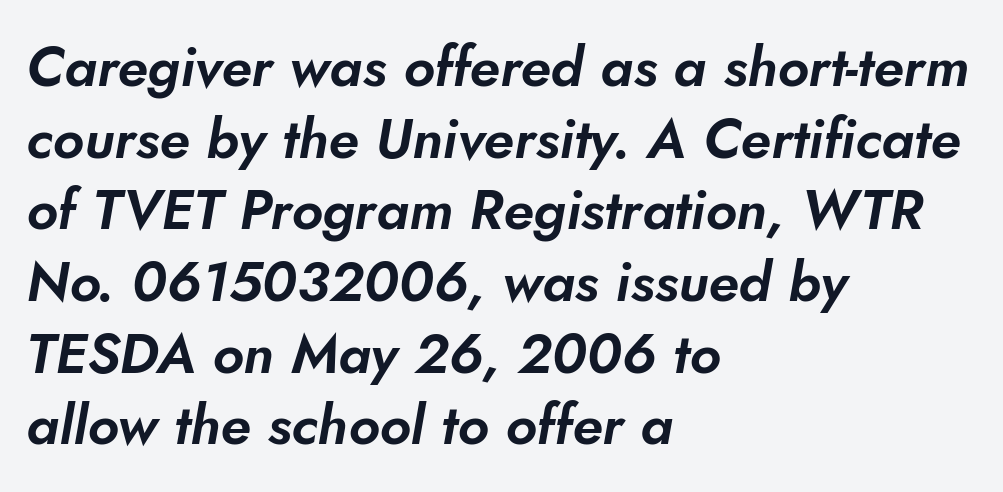
Letters rest on an invisible, unmarked baseline. Quick note: interline space is typical. Where is the straight margin? On the left. The text was rendered using a sans face with plain stroke endings. Character widths vary here, with narrow letters taking less room than wide ones.
